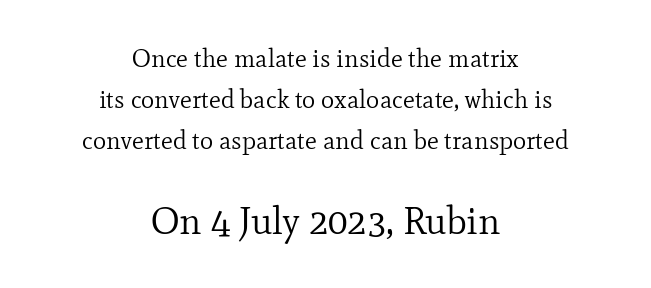
Q: Is the text bold? A: No.
Q: Is the text italic (slanted)? A: No, it is upright.
Q: Is the typeface a serif or a sans-serif typeface? A: Serif.
Q: Is the text underlined? A: No.
Q: How is the paragraph aligned? A: Centered.
Q: Is the spacing between letters normal or unusually wide? A: Normal.
Q: Is the spacing between lines tight, normal or loose? A: Normal.
Q: Which block of text is set in a larger size, the first (top) or the second (bottom)? A: The second (bottom) one.
Q: Width (condensed, normal, or wide)? A: Normal.
Q: Stroke contrast? A: Low.
Q: x-height? A: Small.
Q: Monospaced? A: No.
